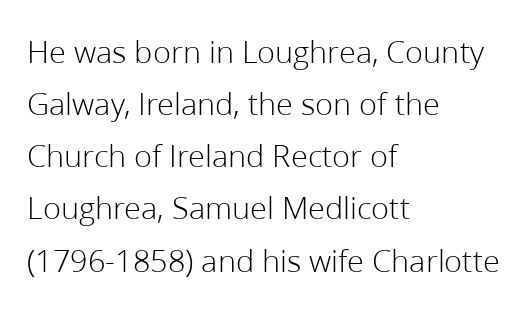
The image shows 33 px light sans-serif type, upright; set left-aligned, normal line spacing (1.58x), normal letter spacing, not underlined; low stroke contrast and a medium x-height.
